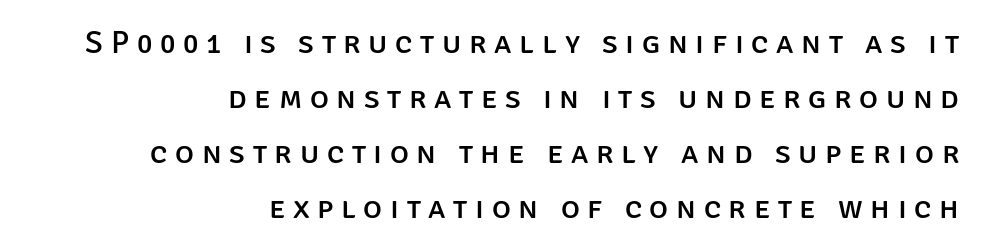
The image shows 32 px sans-serif type, upright; set right-aligned, line spacing 1.72x, unusually wide letter spacing (+0.24 em), not underlined; low stroke contrast and a large x-height.
